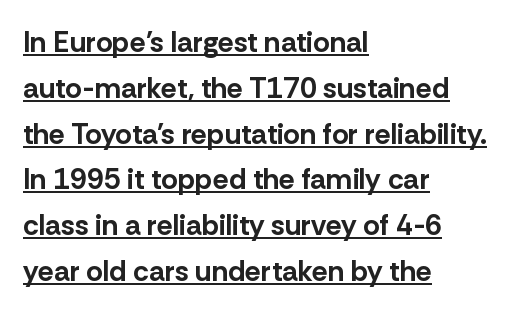
Q: Is the text bold? A: Yes.
Q: Is the text italic (slanted)? A: No, it is upright.
Q: Is the typeface a serif or a sans-serif typeface? A: Sans-serif.
Q: Is the text underlined? A: Yes.
Q: How is the paragraph aligned? A: Left-aligned.
Q: Is the spacing between letters normal or unusually wide? A: Normal.
Q: Is the spacing between lines tight, normal or loose? A: Normal.
Q: Width (condensed, normal, or wide)? A: Normal.
Q: Stroke contrast? A: Low.
Q: x-height? A: Medium.
Q: Monospaced? A: No.
